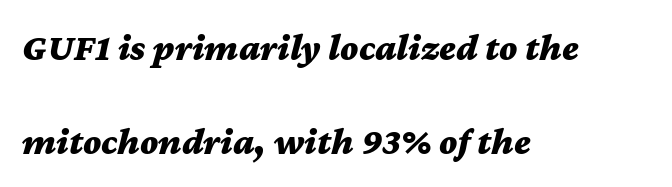
Q: Is the text bold? A: Yes.
Q: Is the text italic (slanted)? A: Yes, it leans right by about 12 degrees.
Q: Is the text underlined? A: No.
Q: How is the paragraph aligned? A: Left-aligned.
Q: Is the spacing between letters normal or unusually wide? A: Normal.
Q: Is the spacing between lines tight, normal or loose? A: Loose.
Q: Width (condensed, normal, or wide)? A: Wide.
Q: Stroke contrast? A: Medium.
Q: x-height? A: Medium.
Q: Monospaced? A: No.
